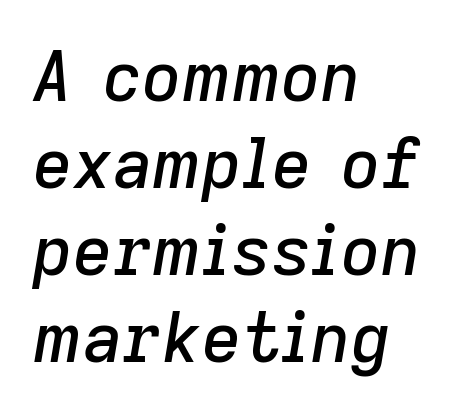
Between one letter and the next there's only the usual sliver of space. Is this a fixed-width face? No — the glyphs have proportional, varying widths. This is oblique type, the kind used for emphasis or titles. Line beginnings align vertically; line endings do not.
